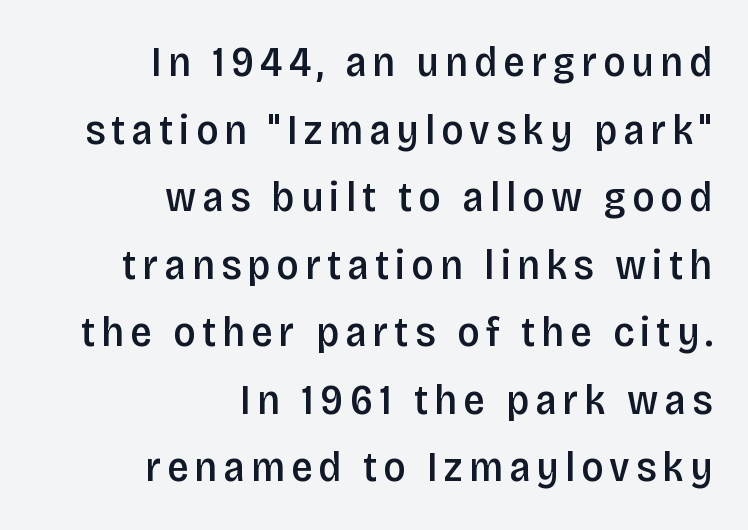
Q: Is the text bold? A: Semi-bold.
Q: Is the text italic (slanted)? A: No, it is upright.
Q: Is the typeface a serif or a sans-serif typeface? A: Sans-serif.
Q: Is the text underlined? A: No.
Q: How is the paragraph aligned? A: Right-aligned.
Q: Is the spacing between lines tight, normal or loose? A: Normal.
Q: Width (condensed, normal, or wide)? A: Condensed.
Q: Stroke contrast? A: Low.
Q: x-height? A: Large.
Q: Monospaced? A: No.
